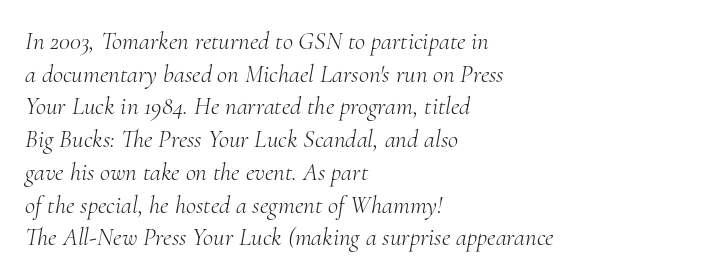
The image shows 25 px text type, italic (leaning right); set left-aligned, normal line spacing (1.31x), normal letter spacing, not underlined.
